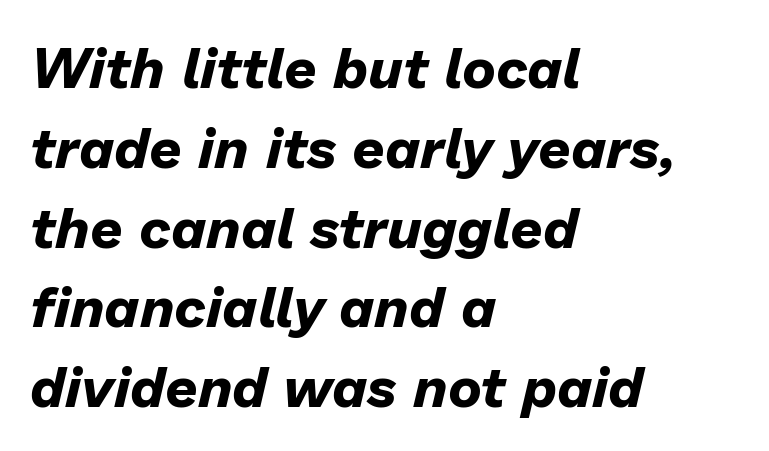
{"italic": "yes", "lean": "right", "slant_degrees": 13, "bold": "yes", "weight": "bold", "width": "normal", "stroke_contrast": "low", "x_height": "medium", "monospaced": "no", "underline": "no", "align": "left", "line_spacing": "normal", "line_spacing_ratio": 1.4, "letter_spacing": "normal", "letter_spacing_em": 0.0, "glyph_px": 57}
